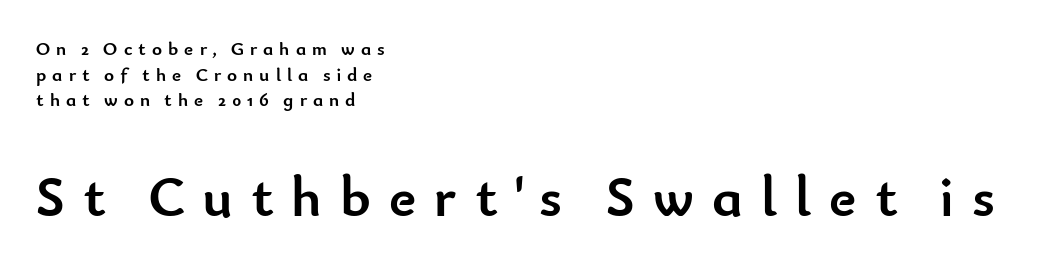
You can tell from the bare stems that sans-serif type was used. This sample is left-justified, so line endings fall wherever the words run out. Top chunk: small. Bottom chunk: large. Vertically, the passage feels balanced, rows spaced as you'd expect.
